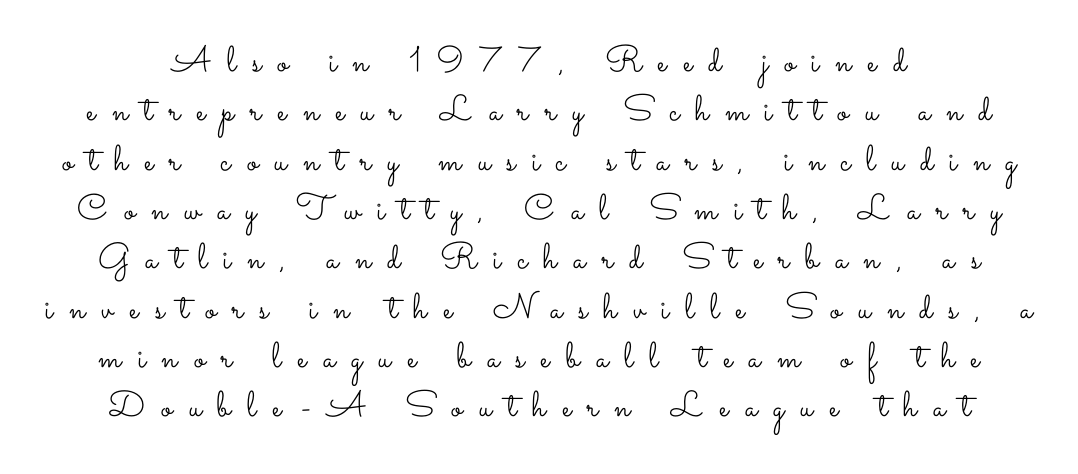
The image shows 36 px light, wide type; set normal line spacing (1.37x), unusually wide letter spacing (+0.45 em), not underlined; low stroke contrast and a small x-height.
